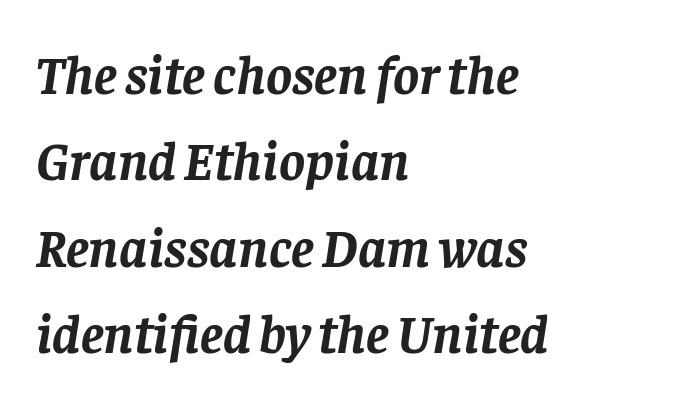
{"serif": "yes", "italic": "yes", "lean": "right", "slant_degrees": 8, "bold": "yes", "weight": "semibold", "width": "normal", "stroke_contrast": "low", "x_height": "large", "monospaced": "no", "underline": "no", "align": "left", "line_spacing": "normal", "line_spacing_ratio": 1.57, "letter_spacing": "normal", "letter_spacing_em": 0.0, "glyph_px": 55}
